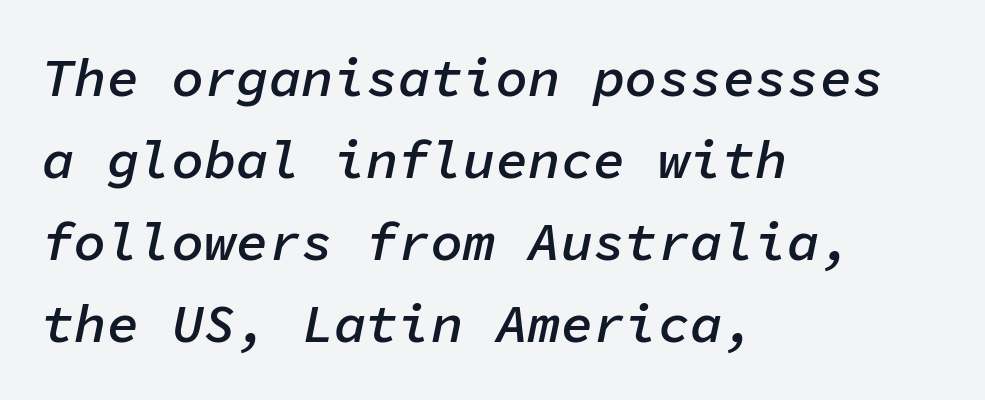
These lines keep a tight, regular rhythm from letter to letter. The compositor pushed each line to the left boundary. In terms of leading, this rendering sits right in the middle. Note the uniform advance width — an 'i' takes as much space as an 'm'. Anything drawn beneath the words? Only blank space. Designer's note — italics engaged.
